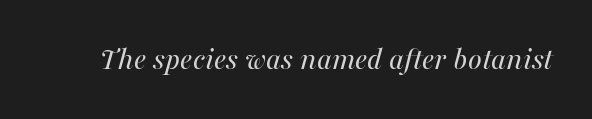
The letters are slanted; this is an italic face. Looks like regular typesetting: each glyph gets only the width it needs. Check under the words: just untouched page. Nothing heavy about these letters — not bold at all. Here the glyphs are tracked normally, forming tight word shapes.
